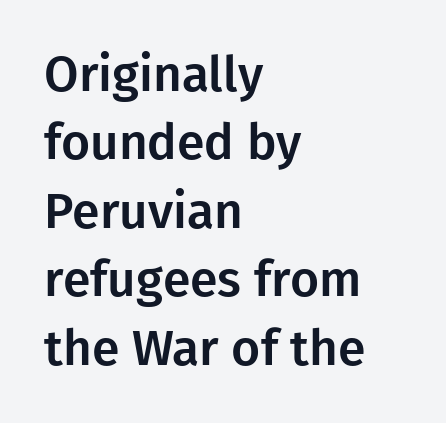
{"serif": "no", "italic": "no", "width": "normal", "stroke_contrast": "low", "x_height": "medium", "monospaced": "no", "underline": "no", "align": "left", "line_spacing": "normal", "line_spacing_ratio": 1.37, "letter_spacing": "normal", "letter_spacing_em": 0.0, "glyph_px": 50}
